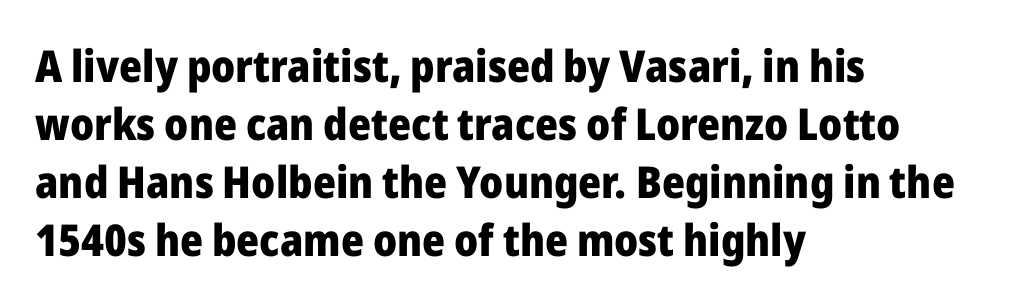
The image shows 44 px heavy sans-serif type, upright; set left-aligned, normal line spacing (1.32x), normal letter spacing, not underlined; low stroke contrast and a medium x-height.
